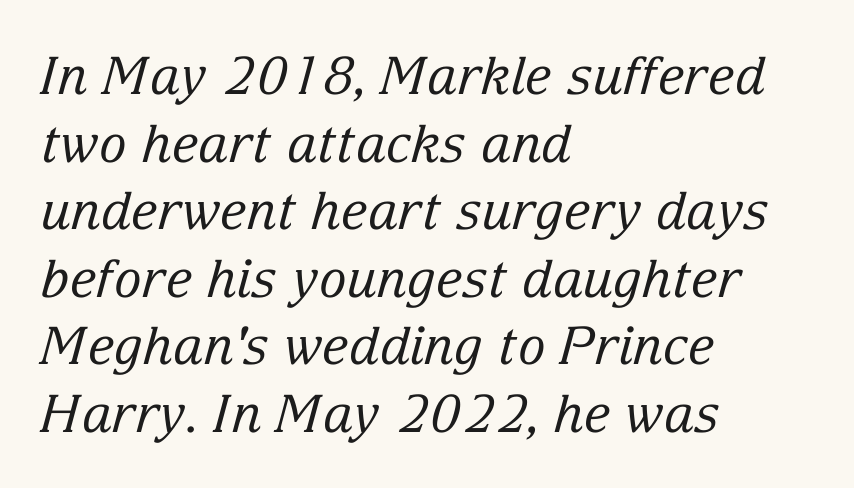
The face looks like a standard text weight, possibly lighter. Serifs: yes, visible at the terminals of the letterforms. Inter-character spacing is left at the font's built-in metrics. Does the leading feel generous? No, just average.
